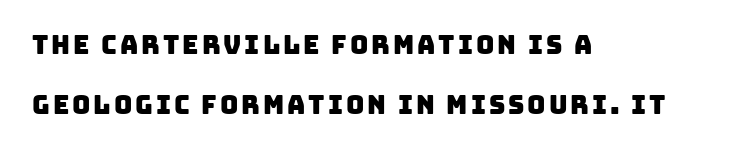
{"underline": "no", "align": "left", "line_spacing": "loose", "line_spacing_ratio": 2.41, "glyph_px": 25}
